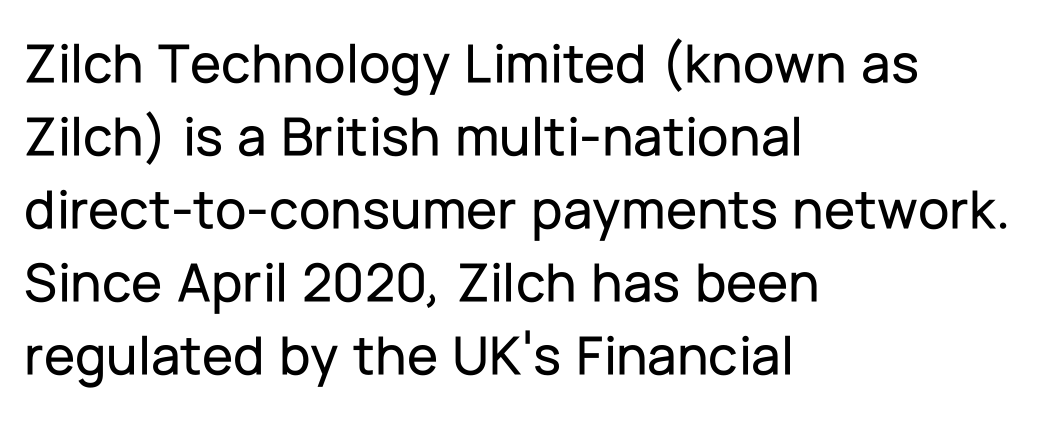
Spacing verdict: proportional, widths tailored to each character. Words appear dense and cohesive because spacing is normal. Nothing sits at the stroke ends, so this counts as sans-serif. The lines are quadded left. Just letters on the line, the space beneath them empty. How would I describe the line gaps? Plain and ordinary.
